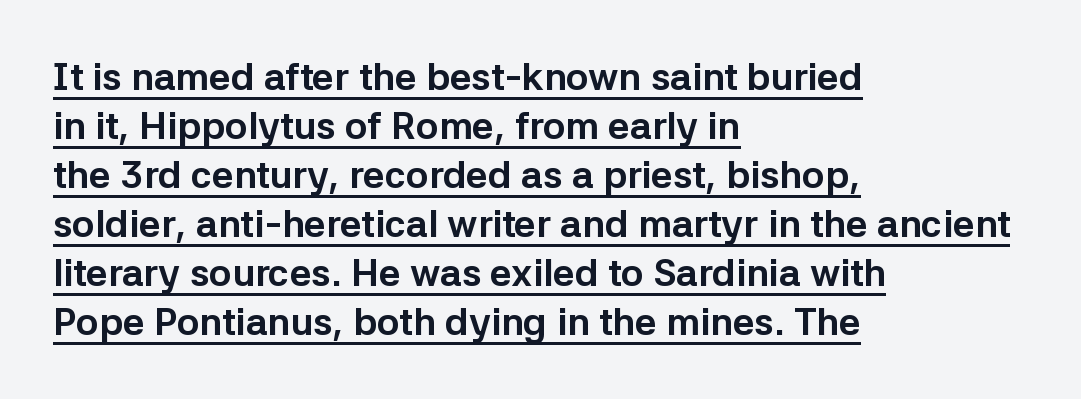
{"serif": "no", "italic": "no", "bold": "yes", "weight": "bold", "width": "normal", "stroke_contrast": "low", "x_height": "medium", "monospaced": "no", "underline": "yes", "align": "left", "line_spacing": "normal", "line_spacing_ratio": 1.29, "letter_spacing": "normal", "letter_spacing_em": 0.0, "glyph_px": 38}
